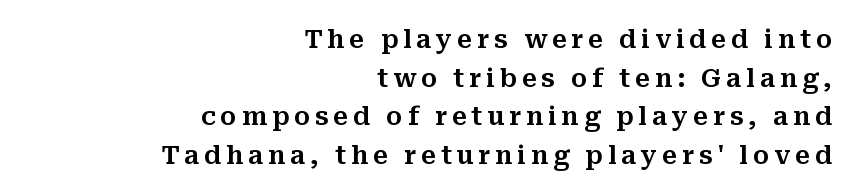
If you drew a line through each stem, it would be perfectly vertical. The typesetter chose a ragged-left arrangement here. One glance says typical: line gaps are just what's usual. The baseline area is clear.
